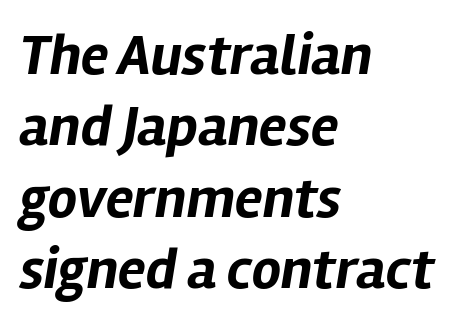
The rendering applies a slant to the glyphs. The gap between lines stays unmarked. The strokes are fattened all the way to bold. Typeset ragged right — the left edge is the straight one. The type is set solid horizontally, with unmodified tracking.
